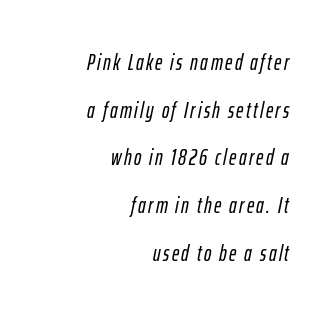
{"italic": "yes", "lean": "right", "slant_degrees": 12, "underline": "no", "align": "right", "line_spacing": "loose", "line_spacing_ratio": 2.17, "glyph_px": 22}
